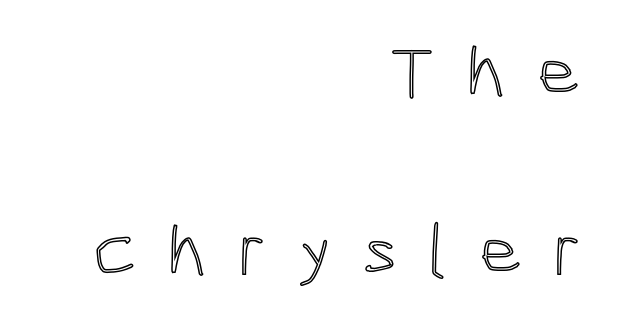
Q: Is the text italic (slanted)? A: No, it is upright.
Q: Is the text underlined? A: No.
Q: How is the paragraph aligned? A: Right-aligned.
Q: Is the spacing between letters normal or unusually wide? A: Unusually wide.
Q: Is the spacing between lines tight, normal or loose? A: Loose.
Q: Width (condensed, normal, or wide)? A: Condensed.
Q: x-height? A: Medium.
Q: Monospaced? A: No.
